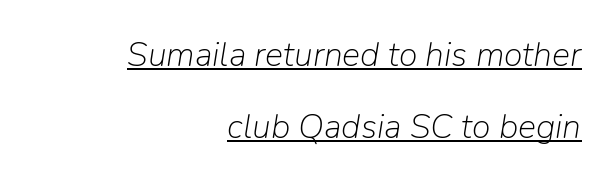
An italicized treatment has been applied to the whole sample. This rendering uses right alignment, leaving the left contour irregular. Character widths vary here, with narrow letters taking less room than wide ones. This reads as an unemphasized weight, regular at the heaviest. Interline gaps are noticeably wide in this sample.
